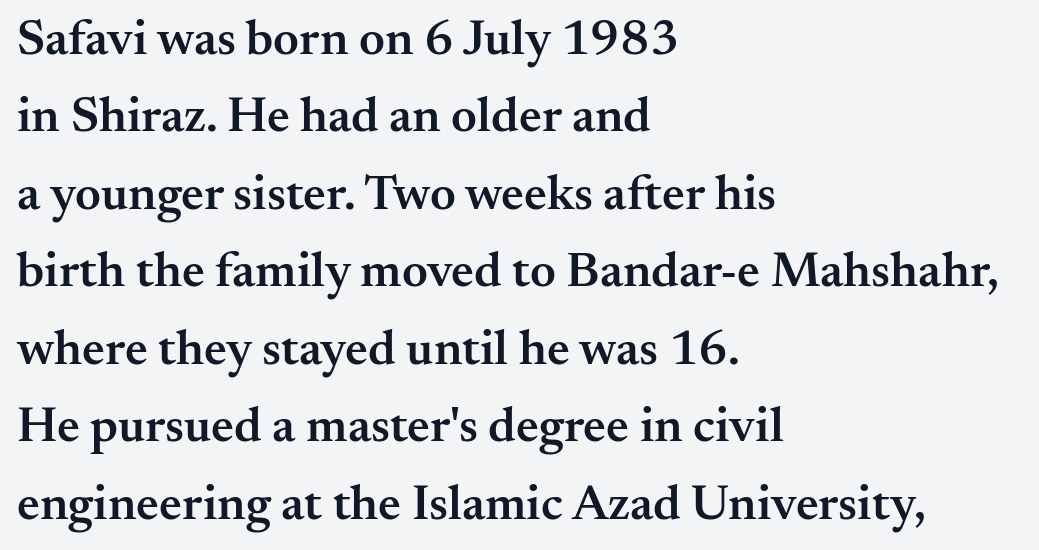
Q: Is the text bold? A: Semi-bold.
Q: Is the text italic (slanted)? A: No, it is upright.
Q: Is the typeface a serif or a sans-serif typeface? A: Serif.
Q: Is the text underlined? A: No.
Q: How is the paragraph aligned? A: Left-aligned.
Q: Is the spacing between letters normal or unusually wide? A: Normal.
Q: Is the spacing between lines tight, normal or loose? A: Normal.
Q: Width (condensed, normal, or wide)? A: Normal.
Q: Stroke contrast? A: Medium.
Q: x-height? A: Small.
Q: Monospaced? A: No.
